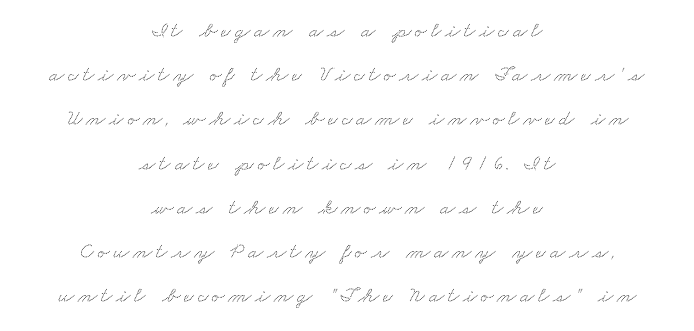
Airy leading. Decoration check: the copy has no underline. Layout note: lines centered.
